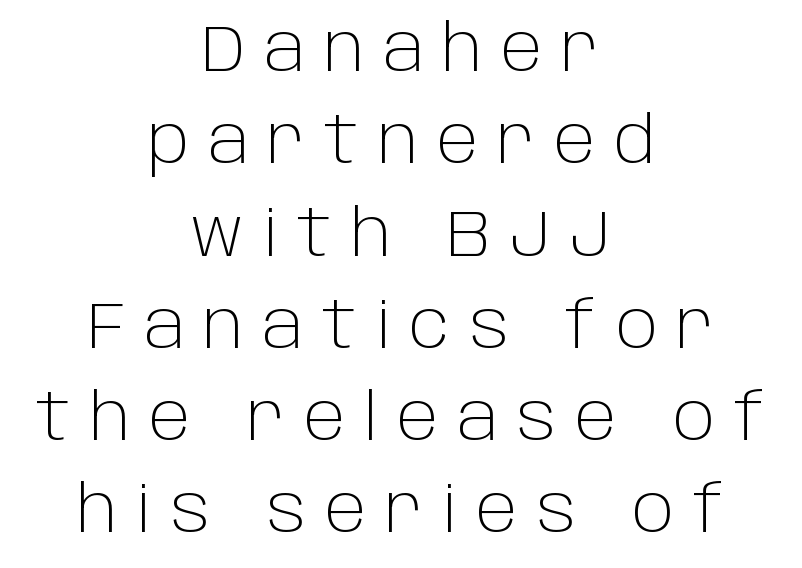
The image shows 65 px light sans-serif type, upright; set centered, normal line spacing (1.42x), unusually wide letter spacing (+0.29 em), not underlined; low stroke contrast and a large x-height.
